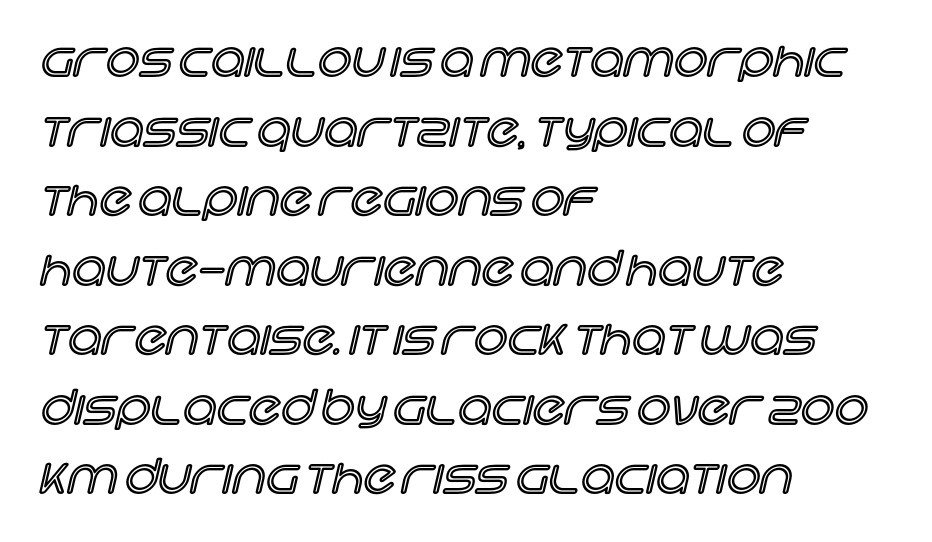
{"width": "normal", "x_height": "large", "monospaced": "no", "underline": "no", "align": "left", "line_spacing": "normal", "line_spacing_ratio": 1.48, "letter_spacing": "normal", "letter_spacing_em": 0.0, "glyph_px": 47}
